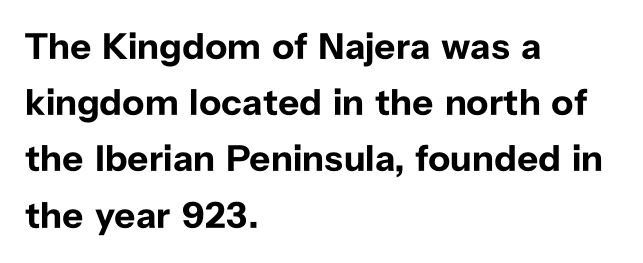
The image shows 37 px bold sans-serif type, upright; set left-aligned, normal line spacing (1.52x), normal letter spacing, not underlined; low stroke contrast and a medium x-height.
